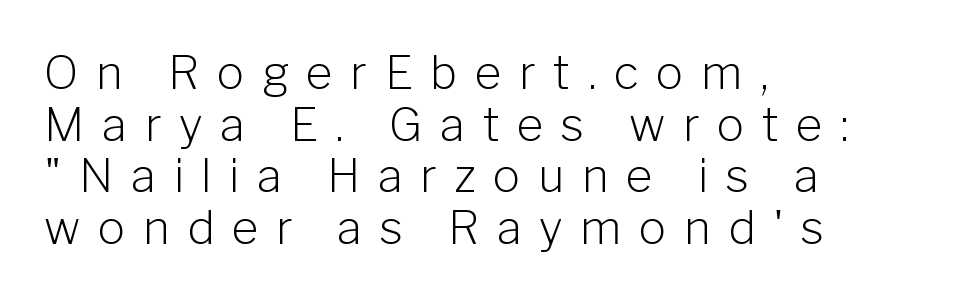
Q: Is the text bold? A: No.
Q: Is the text italic (slanted)? A: No, it is upright.
Q: Is the typeface a serif or a sans-serif typeface? A: Sans-serif.
Q: Is the text underlined? A: No.
Q: How is the paragraph aligned? A: Left-aligned.
Q: Is the spacing between letters normal or unusually wide? A: Unusually wide.
Q: Is the spacing between lines tight, normal or loose? A: Tight.
Q: Width (condensed, normal, or wide)? A: Normal.
Q: Stroke contrast? A: Low.
Q: x-height? A: Medium.
Q: Monospaced? A: No.
